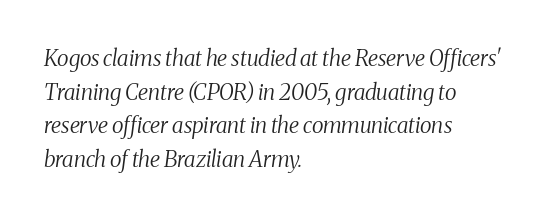
{"italic": "yes", "lean": "right", "slant_degrees": 8, "bold": "no", "underline": "no", "align": "left", "line_spacing": "normal", "line_spacing_ratio": 1.53, "letter_spacing": "normal", "letter_spacing_em": 0.0, "glyph_px": 22}
